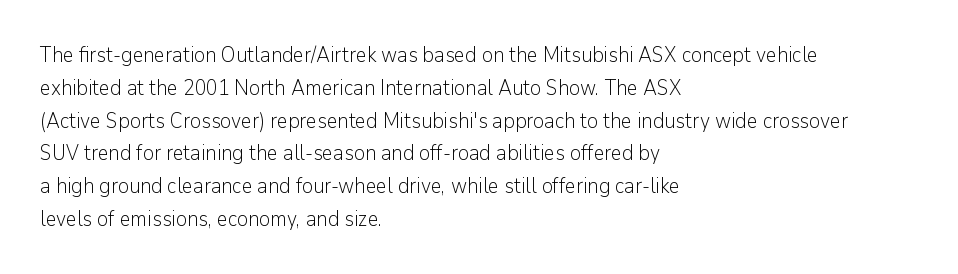
{"italic": "no", "bold": "no", "underline": "no", "align": "left", "line_spacing": "normal", "line_spacing_ratio": 1.56, "letter_spacing": "normal", "letter_spacing_em": 0.0, "glyph_px": 21}
